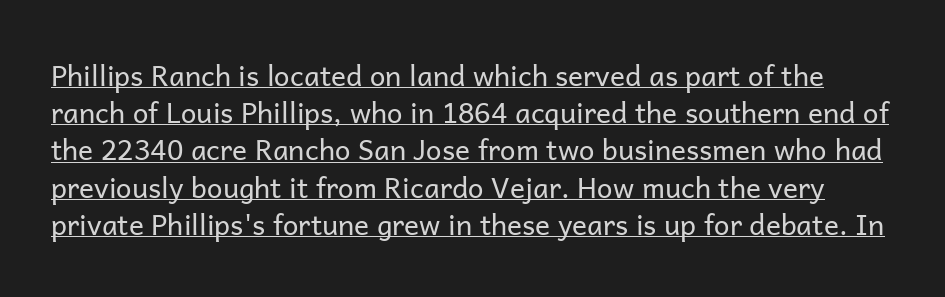
{"serif": "no", "italic": "no", "bold": "no", "weight": "regular", "width": "normal", "stroke_contrast": "low", "x_height": "medium", "monospaced": "no", "underline": "yes", "line_spacing": "normal", "line_spacing_ratio": 1.33, "letter_spacing": "normal", "letter_spacing_em": 0.0, "glyph_px": 28}
